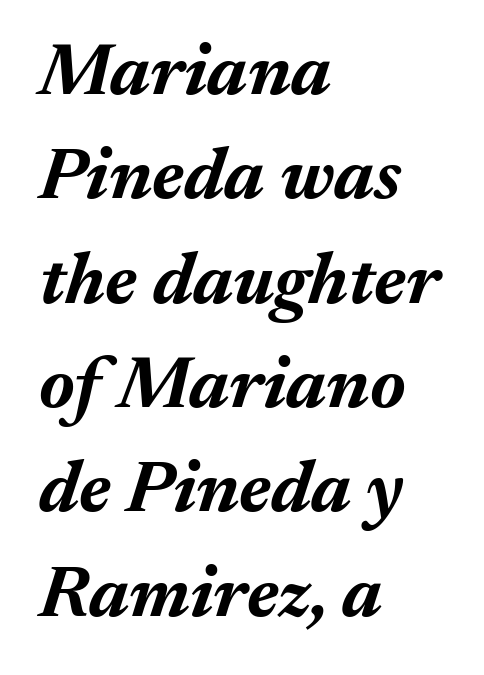
Weight: bold. Only glyphs here, with clear space below each row. If you drew a line through each stem, it would be angled. This rendering leaves character spacing at its baseline value. Normally led — the rows are evenly, conventionally spaced. The face used here is proportionally spaced, like ordinary book or web type.
